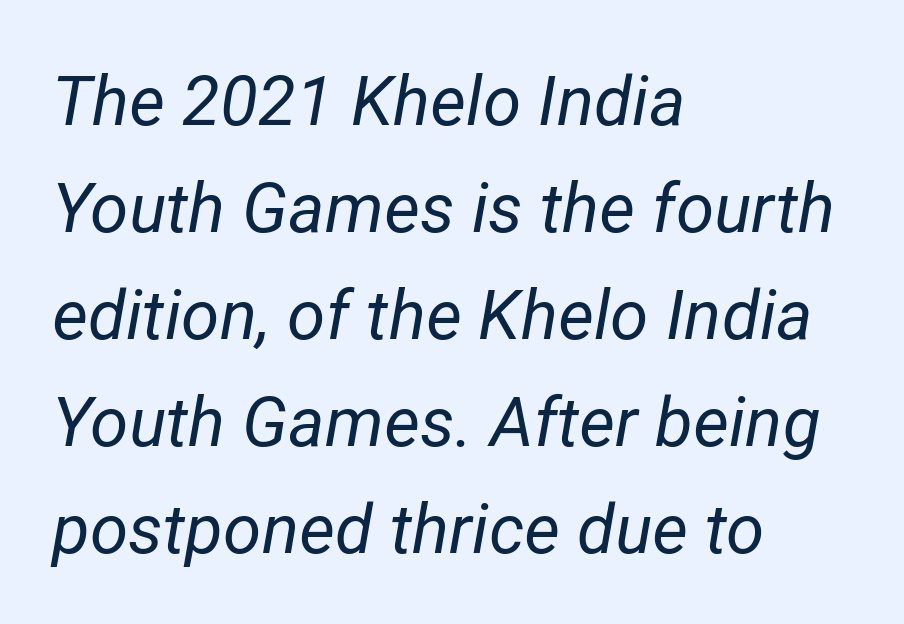
{"italic": "yes", "lean": "right", "slant_degrees": 12, "bold": "no", "weight": "regular", "width": "normal", "stroke_contrast": "low", "x_height": "medium", "monospaced": "no", "underline": "no", "align": "left", "line_spacing": "normal", "line_spacing_ratio": 1.55, "letter_spacing": "normal", "letter_spacing_em": 0.0, "glyph_px": 69}
